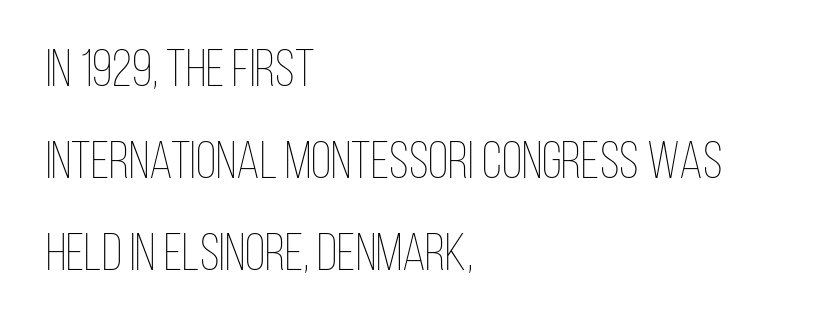
{"italic": "no", "bold": "no", "weight": "thin", "width": "condensed", "stroke_contrast": "low", "x_height": "large", "monospaced": "no", "underline": "no", "align": "left", "line_spacing_ratio": 1.74, "letter_spacing": "normal", "letter_spacing_em": 0.0, "glyph_px": 53}
